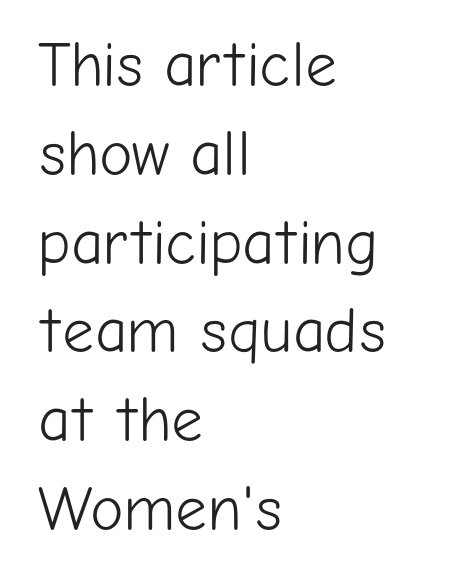
I'd call this a sans setting — the letters go barefoot. No italicization has been applied; the sample stays upright. Left-aligned paragraph, ragged on the right. Is this a fixed-width face? No — the glyphs have proportional, varying widths. No extra ink here — the face is not bold.
